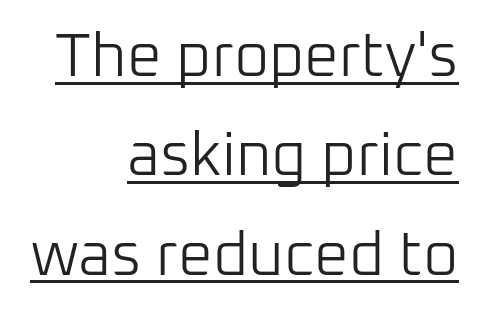
Q: Is the text bold? A: No.
Q: Is the text italic (slanted)? A: No, it is upright.
Q: Is the typeface a serif or a sans-serif typeface? A: Sans-serif.
Q: Is the text underlined? A: Yes.
Q: How is the paragraph aligned? A: Right-aligned.
Q: Is the spacing between letters normal or unusually wide? A: Normal.
Q: Is the spacing between lines tight, normal or loose? A: Normal.
Q: Width (condensed, normal, or wide)? A: Normal.
Q: Stroke contrast? A: Low.
Q: x-height? A: Medium.
Q: Monospaced? A: No.
